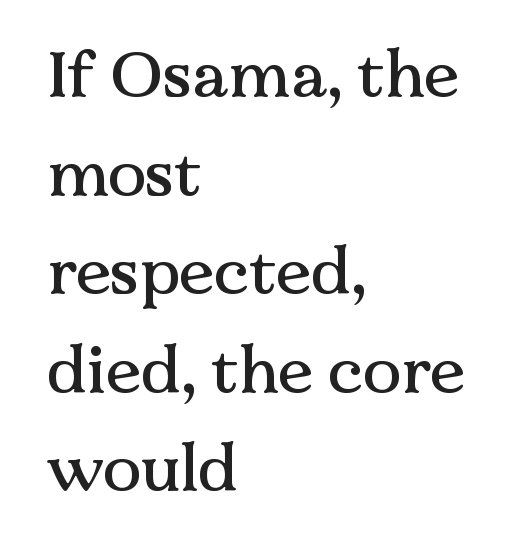
Casual observation: everything's shoved over to the left. Students, note that the glyphs here touch the page at normal intervals. Words float on clear page, feet unadorned. Interline gaps are of average width in this sample.
